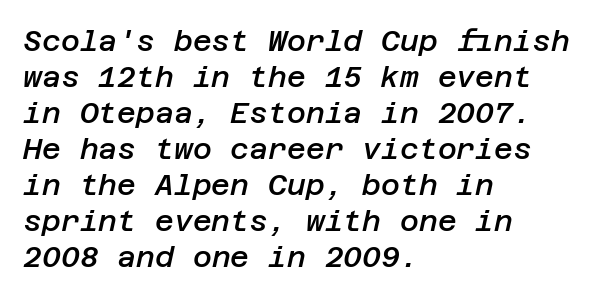
The image shows 29 px semibold type, italic (leaning right); set left-aligned, line spacing 1.24x, normal letter spacing, not underlined; low stroke contrast and a large x-height.
